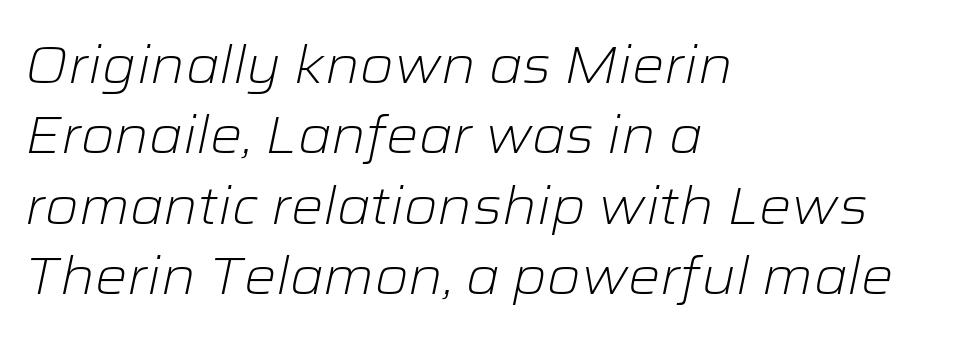
It's the slanting kind of type. How are the letters spaced? Ordinarily, with no added tracking. Evenly set lines give the paragraph a standard silhouette. Casual observation: everything's shoved over to the left.
